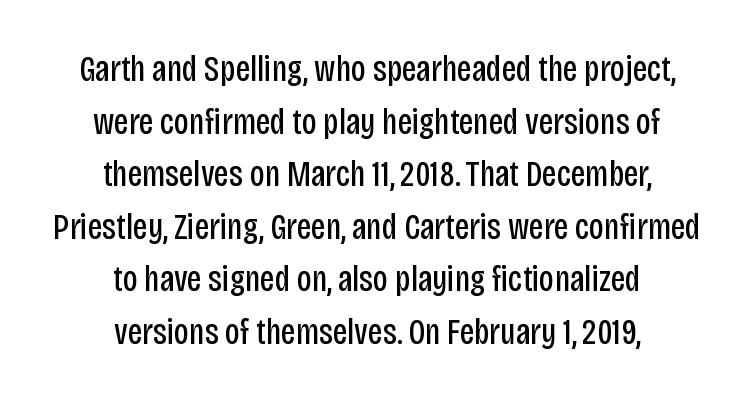
Italic: no, the glyphs are upright roman. Examine the stroke ends and you'll find no serifs. Letters have the restrained weight of plain body copy at most. Has an underline been added? It has not. What stands out about the letter spacing? Nothing — it is the standard amount. Layout note: lines centered.
